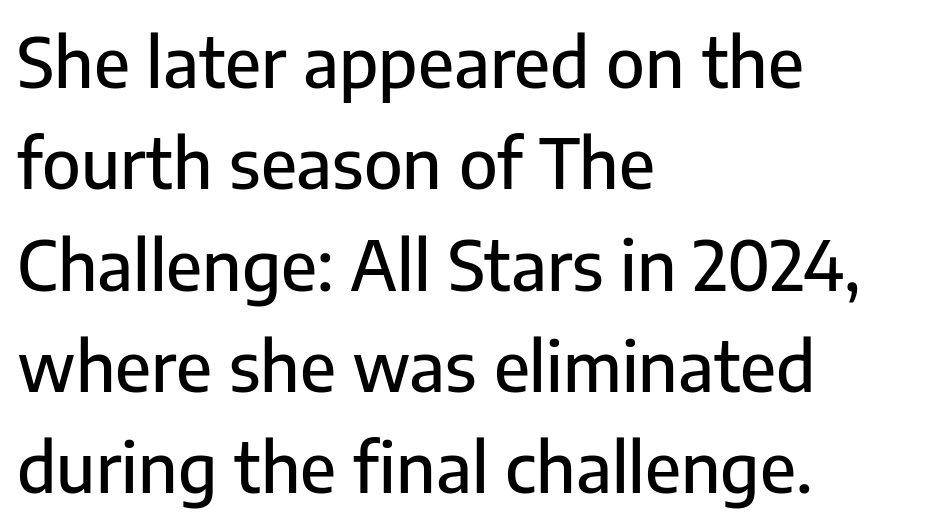
The image shows 68 px sans-serif type, upright; set left-aligned, normal line spacing (1.49x), normal letter spacing, not underlined; low stroke contrast and a medium x-height.
